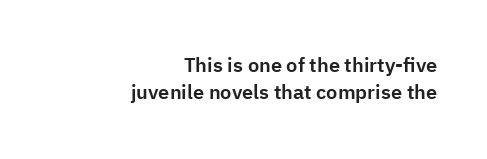
Honestly, the row spacing looks completely unremarkable. It's the straight-up-and-down kind of type. Right-aligned paragraph, ragged on the left. The letters sit at their default tracking, neither squeezed nor spread. Just letters on the line, the space beneath them empty.
